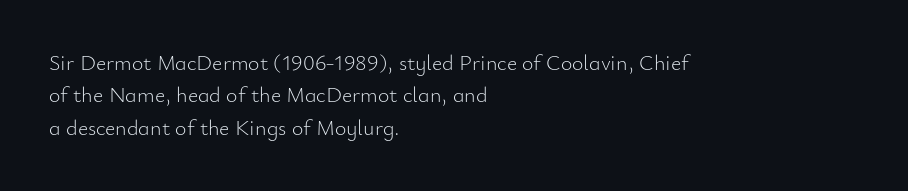
The image shows 22 px text type, upright; set left-aligned, normal line spacing (1.47x), normal letter spacing, not underlined.
